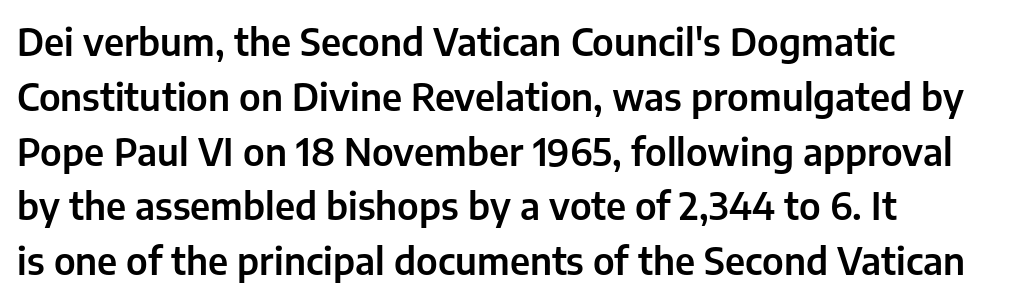
The image shows 37 px sans-serif type, upright; set normal line spacing (1.48x), normal letter spacing, not underlined; low stroke contrast and a medium x-height.
